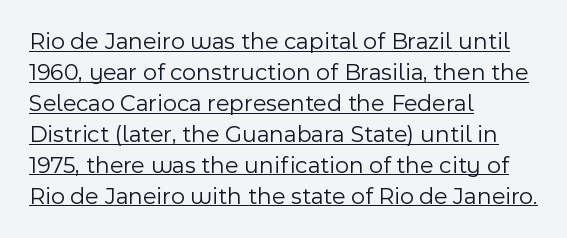
The image shows 24 px text type, upright; set left-aligned, normal line spacing (1.29x), normal letter spacing, underlined.
